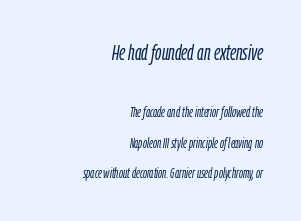
{"italic": "yes", "lean": "right", "slant_degrees": 9, "bold": "no", "underline": "no", "align": "right", "line_spacing": "loose", "line_spacing_ratio": 2.17, "letter_spacing": "normal", "letter_spacing_em": 0.0, "larger_block": "first", "size_ratio": 1.57, "glyph_px": 22}
